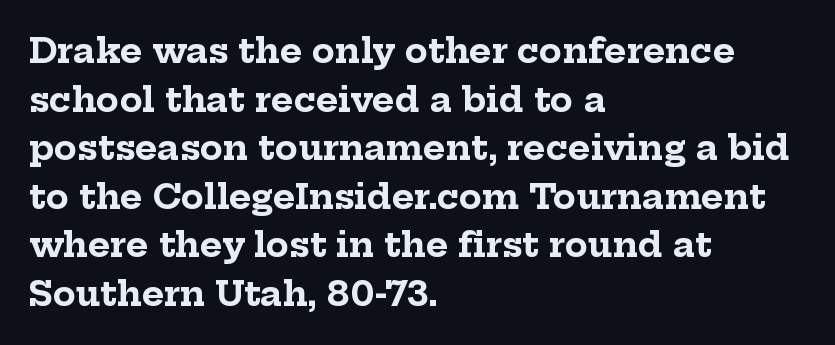
A roman cut, with each character standing at attention. This sample keeps an unexceptional amount of space between lines. Quick note: underline off. Tracking value appears to be zero — textbook default spacing. Unlike a clean sans, this face finishes its strokes with serifs. Heavy-handed strokes throughout: this text is bold.
